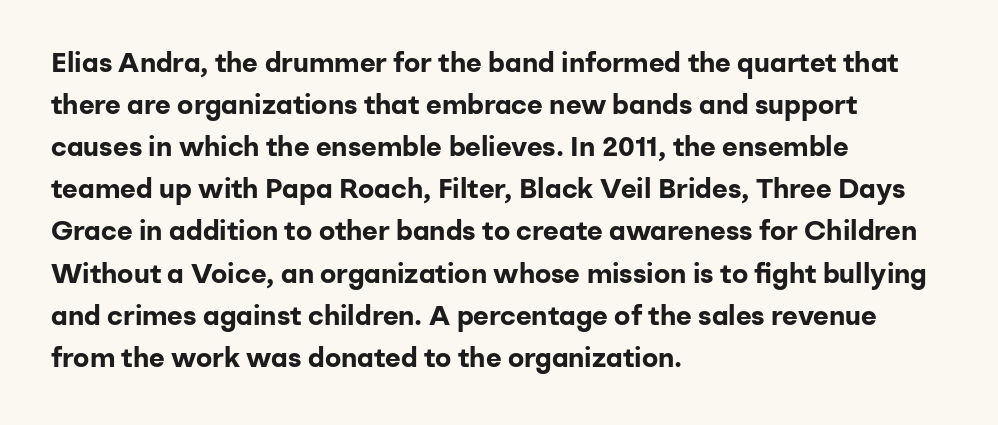
Q: Is the text bold? A: Yes.
Q: Is the text italic (slanted)? A: No, it is upright.
Q: Is the text underlined? A: No.
Q: How is the paragraph aligned? A: Left-aligned.
Q: Is the spacing between letters normal or unusually wide? A: Normal.
Q: Is the spacing between lines tight, normal or loose? A: Normal.
